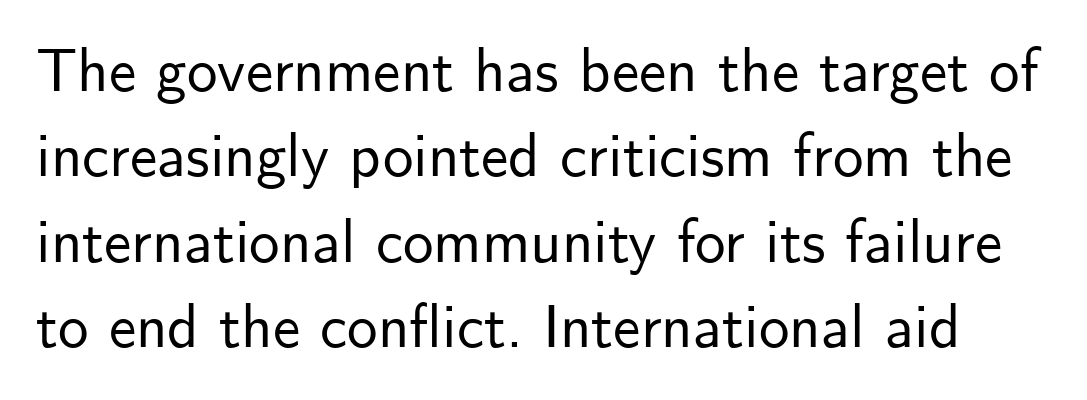
{"serif": "no", "italic": "no", "width": "normal", "stroke_contrast": "low", "x_height": "small", "monospaced": "no", "underline": "no", "line_spacing": "normal", "line_spacing_ratio": 1.4, "letter_spacing": "normal", "letter_spacing_em": 0.0, "glyph_px": 61}
